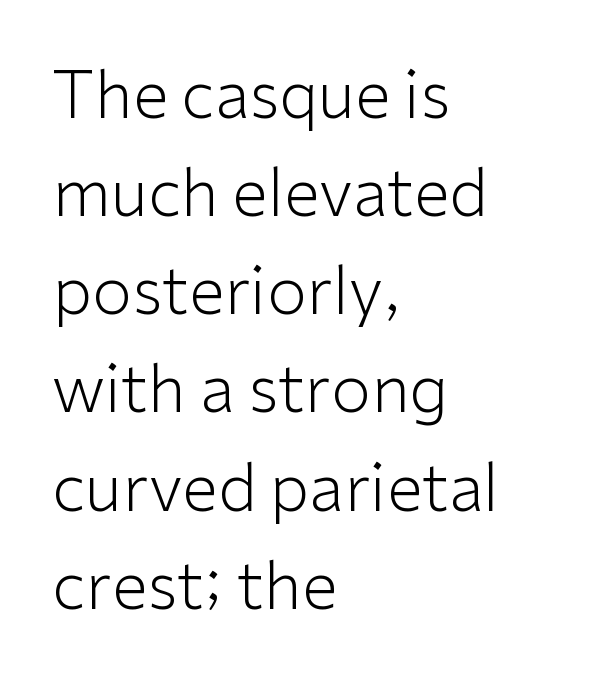
{"serif": "no", "italic": "no", "bold": "no", "weight": "light", "width": "normal", "stroke_contrast": "low", "x_height": "medium", "monospaced": "no", "underline": "no", "align": "left", "line_spacing": "normal", "line_spacing_ratio": 1.51, "letter_spacing": "normal", "letter_spacing_em": 0.0, "glyph_px": 65}
